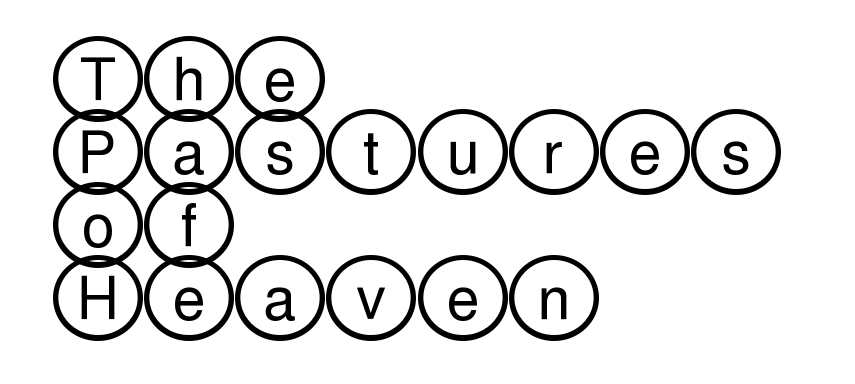
{"italic": "no", "width": "wide", "x_height": "large", "underline": "no", "align": "left", "line_spacing_ratio": 1.24, "letter_spacing": "normal", "letter_spacing_em": 0.0, "glyph_px": 59}
